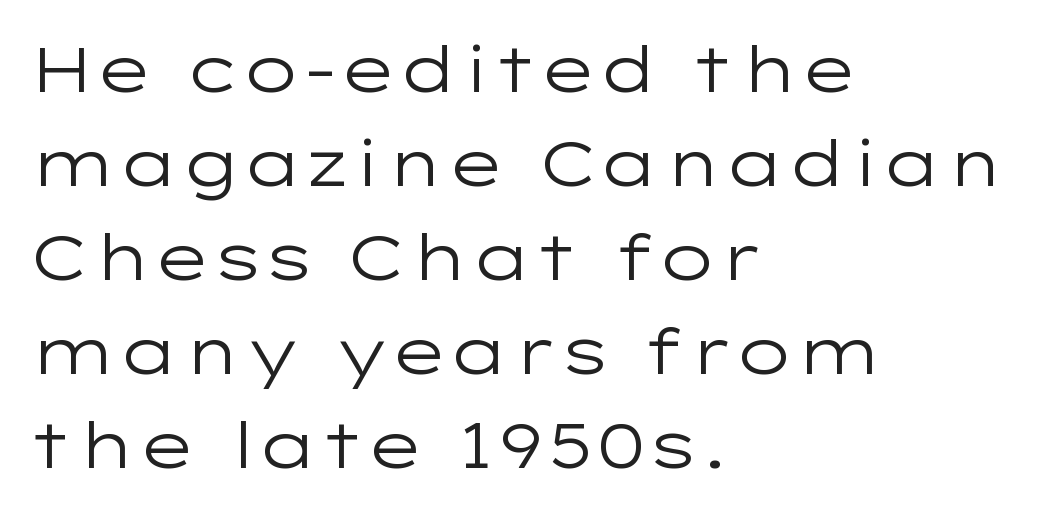
These lines sit exactly where default settings would place them. Compared with typical body copy, the letter spacing here is the same. Posture: upright roman. Do the characters align in a grid? No, the font is proportional. Check where the strokes stop: nothing finishes them off — pure sans.
